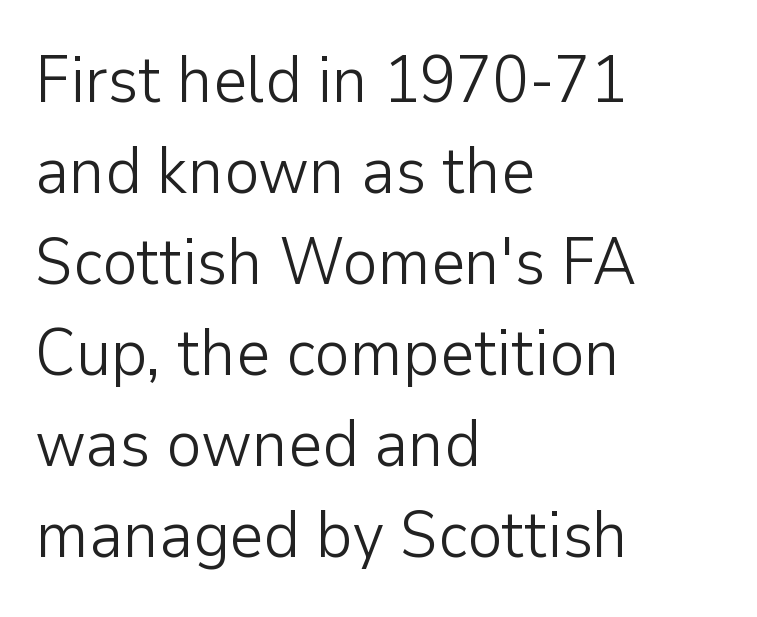
The image shows 66 px light sans-serif type, upright; set left-aligned, normal line spacing (1.38x), normal letter spacing, not underlined; low stroke contrast and a medium x-height.
